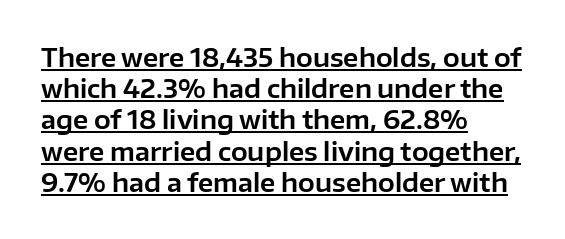
Q: Is the text italic (slanted)? A: No, it is upright.
Q: Is the text underlined? A: Yes.
Q: How is the paragraph aligned? A: Left-aligned.
Q: Is the spacing between letters normal or unusually wide? A: Normal.
Q: Is the spacing between lines tight, normal or loose? A: Normal.
